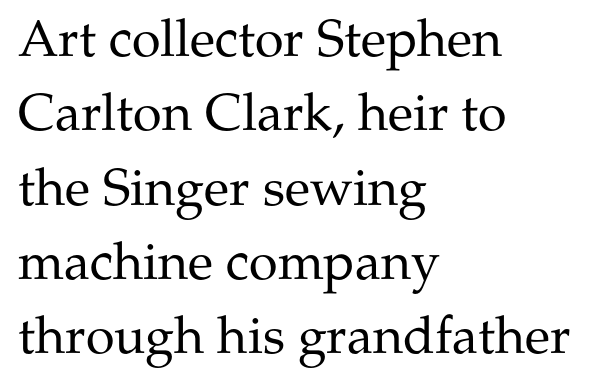
Reading down the block, your eye returns to a fixed left position each line. Baseline-to-baseline distance is the conventional proportion of letter height. Tracking here is standard; glyphs follow each other at the usual distance. Does the lettering tilt? It doesn't — this is upright. The face used here is proportionally spaced, like ordinary book or web type. Words float on clear page, feet unadorned.
